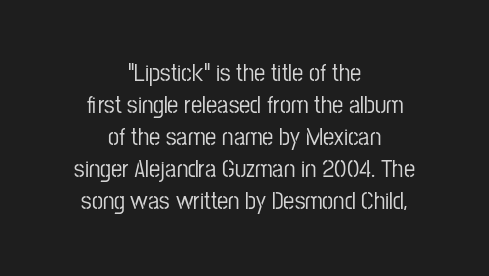
Q: Is the text italic (slanted)? A: No, it is upright.
Q: Is the text underlined? A: No.
Q: How is the paragraph aligned? A: Centered.
Q: Is the spacing between letters normal or unusually wide? A: Normal.
Q: Is the spacing between lines tight, normal or loose? A: Normal.
